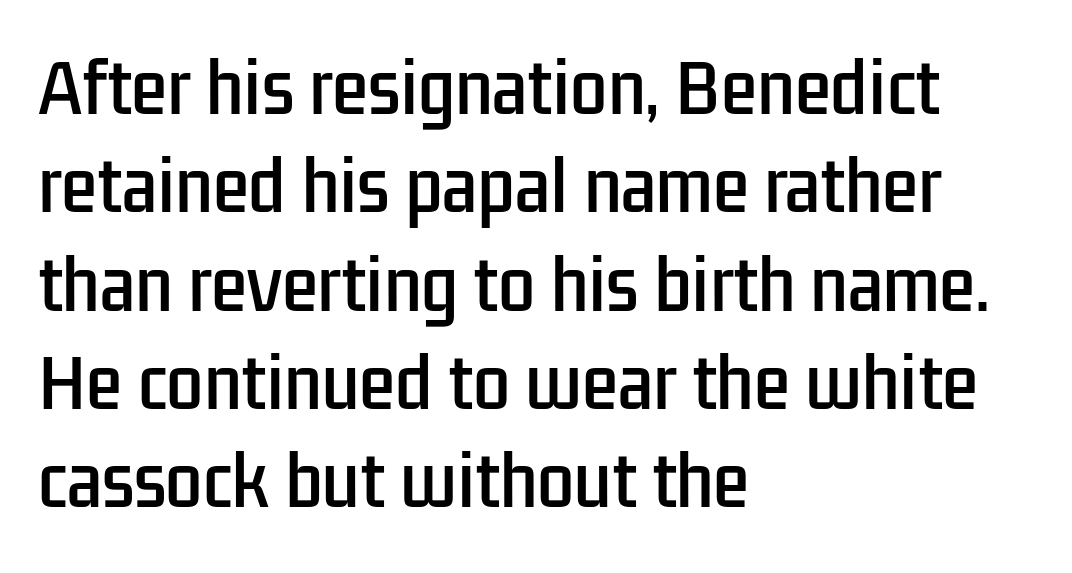
Q: Is the text italic (slanted)? A: No, it is upright.
Q: Is the typeface a serif or a sans-serif typeface? A: Sans-serif.
Q: Is the text underlined? A: No.
Q: How is the paragraph aligned? A: Left-aligned.
Q: Is the spacing between letters normal or unusually wide? A: Normal.
Q: Is the spacing between lines tight, normal or loose? A: Normal.
Q: Width (condensed, normal, or wide)? A: Condensed.
Q: Stroke contrast? A: Low.
Q: x-height? A: Medium.
Q: Monospaced? A: No.
